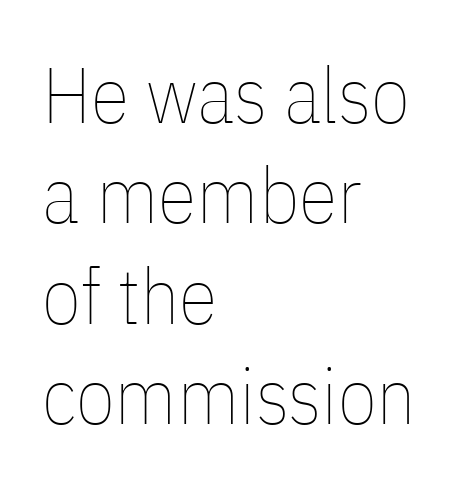
Typeset ragged right — the left edge is the straight one. Stroke mass is kept to a normal reading level or below. Type without underlining. The lettering stays uniformly vertical, giving the passage a roman look. Students, note that the glyphs here touch the page at normal intervals. This sample has the flowing, uneven cadence of proportional lettering.
